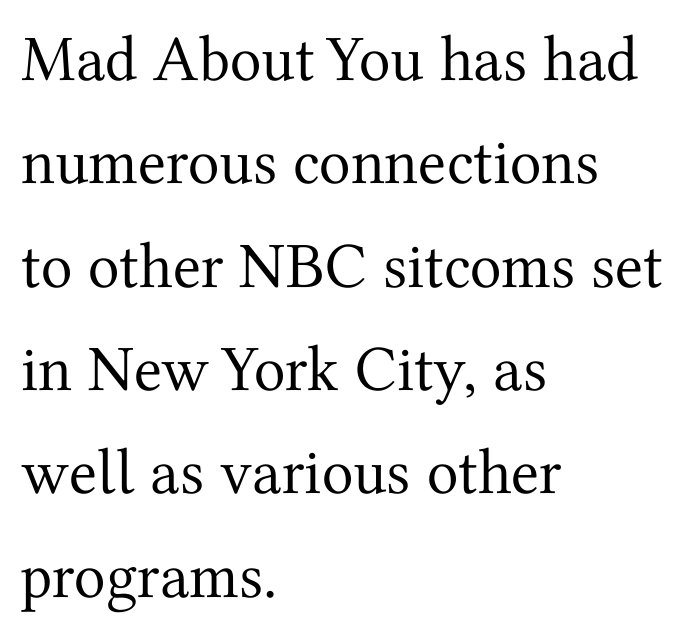
The passage shown is not underscored anywhere. Looks like regular typesetting: each glyph gets only the width it needs. What stands out about the letter spacing? Nothing — it is the standard amount. This sample is left-justified, so line endings fall wherever the words run out. Rows of type keep a routine distance in the vertical direction. Stroke mass is kept to a normal reading level or below.
